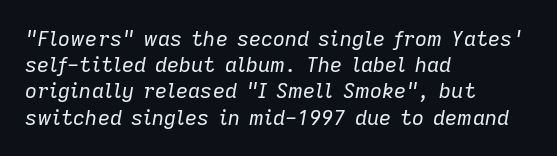
{"italic": "yes", "lean": "right", "slant_degrees": 9, "bold": "no", "underline": "no", "align": "left", "line_spacing": "normal", "line_spacing_ratio": 1.25, "letter_spacing": "normal", "letter_spacing_em": 0.0, "glyph_px": 21}
